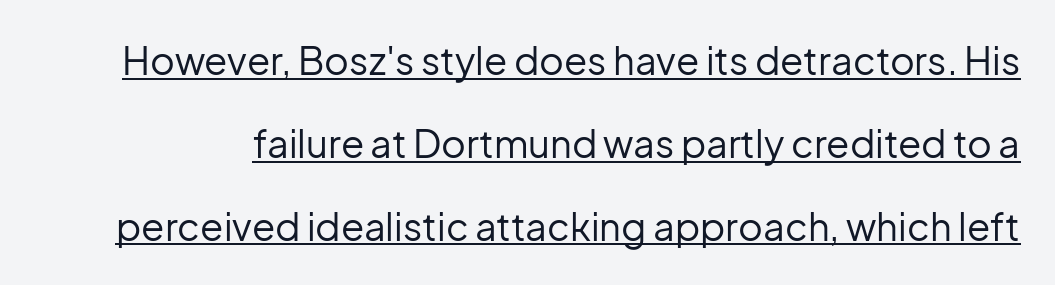
The image shows 38 px regular-weight sans-serif type, upright; set loose line spacing (2.18x), normal letter spacing, underlined; low stroke contrast and a medium x-height.
